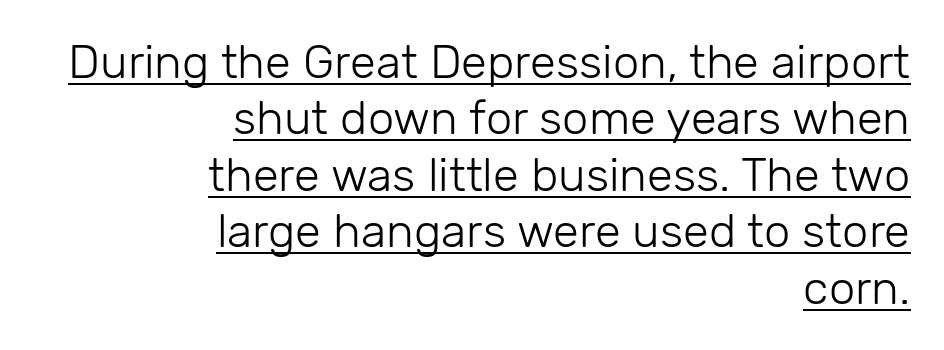
The image shows 47 px light sans-serif type, upright; set right-aligned, line spacing 1.2x, normal letter spacing, underlined; low stroke contrast and a medium x-height.
